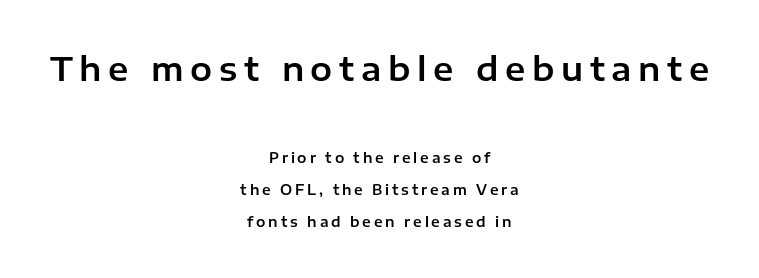
The lines in this sample share a center point and differ in where they start and stop. You could fit nearly another row in the gap between these rows. Classification — sans serif. This sample uses expanded letter spacing, leaving extra air between glyphs.
